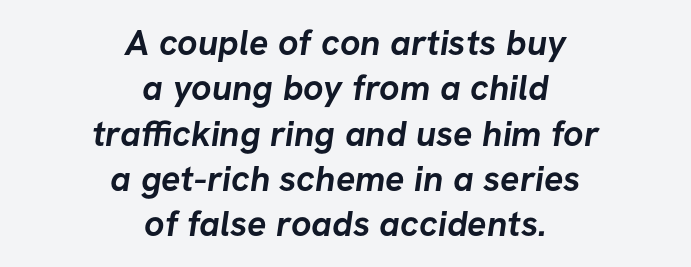
To sum up the face: it is a sans, with no serifs. Interline gaps are of average width in this sample. Spacing between characters is what you'd get straight out of the box. Proportional: the letters do not fall into vertical columns. Compared with a flush-left layout, this one balances lines on the center instead.
